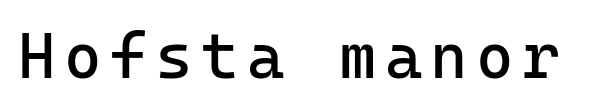
Every stem runs plumb, perpendicular to the baseline. Descenders are the only things crossing below the line. A typesetter would call this monospace, since all characters share one set width. This is not heavy type; no bold has been used. This rendering employs a face without finishing strokes, i.e., a sans-serif.
